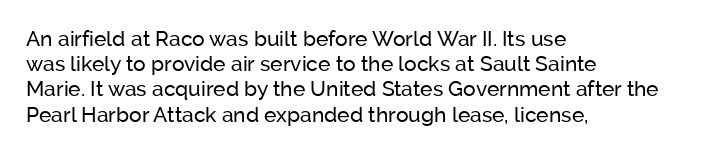
The letterforms sit shoulder to shoulder at normal distance. Typeset ragged right — the left edge is the straight one. The lettering holds an erect, upright posture throughout. Vertical stems look standard width or narrower in stroke. Beneath every word, the page is bare.
